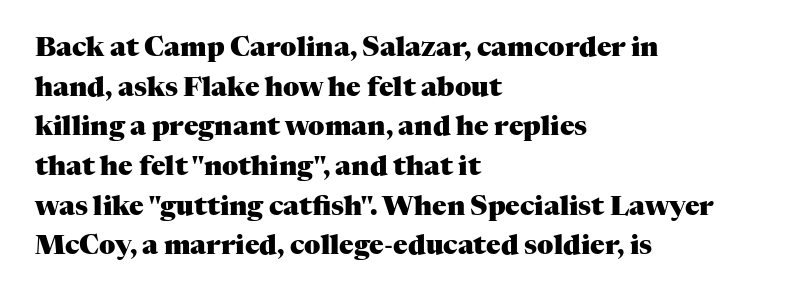
Q: Is the text bold? A: Yes.
Q: Is the text italic (slanted)? A: No, it is upright.
Q: Is the text underlined? A: No.
Q: How is the paragraph aligned? A: Left-aligned.
Q: Is the spacing between letters normal or unusually wide? A: Normal.
Q: Is the spacing between lines tight, normal or loose? A: Normal.
